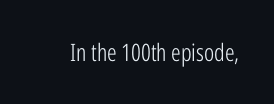
Q: Is the text bold? A: No.
Q: Is the text italic (slanted)? A: No, it is upright.
Q: Is the text underlined? A: No.
Q: Is the spacing between letters normal or unusually wide? A: Normal.
